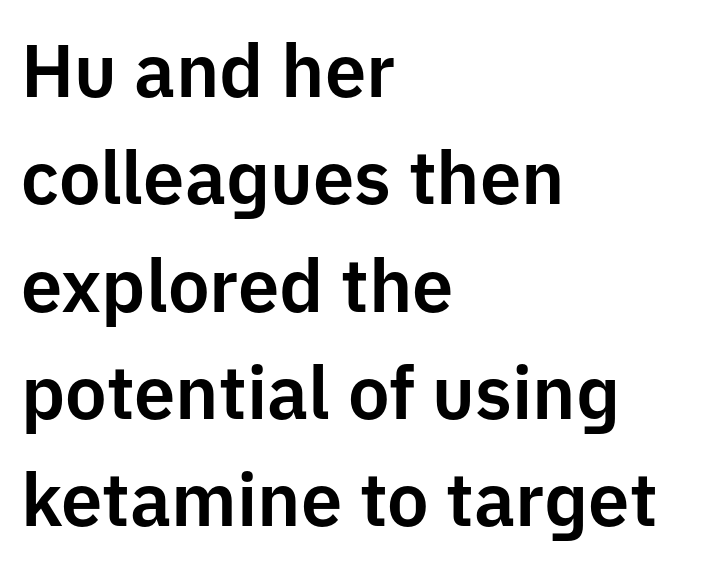
{"serif": "no", "italic": "no", "width": "normal", "stroke_contrast": "low", "x_height": "medium", "monospaced": "no", "underline": "no", "align": "left", "line_spacing": "normal", "line_spacing_ratio": 1.45, "letter_spacing": "normal", "letter_spacing_em": 0.0, "glyph_px": 74}
